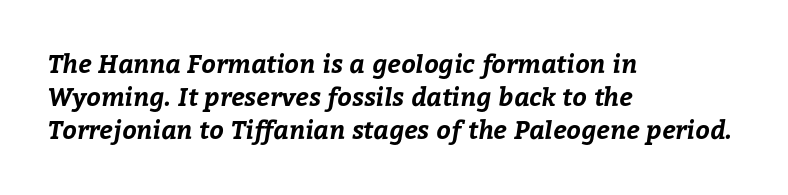
{"bold": "yes", "underline": "no", "align": "left", "line_spacing": "normal", "line_spacing_ratio": 1.33, "letter_spacing": "normal", "letter_spacing_em": 0.0, "glyph_px": 25}
